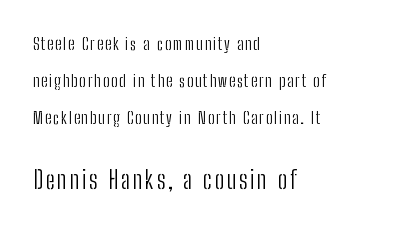
Successive baselines arrive slowly, with a big drop between each. No italicization has been applied; the sample stays upright. The baseline area is clear. Caption: multi-line text, flush left, ragged right. A light-to-regular cut is what we see here.
